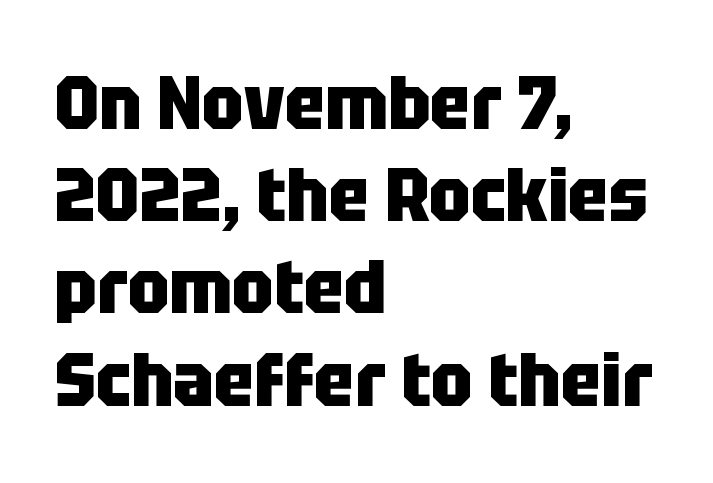
Q: Is the text bold? A: Yes.
Q: Is the text italic (slanted)? A: No, it is upright.
Q: Is the typeface a serif or a sans-serif typeface? A: Sans-serif.
Q: Is the text underlined? A: No.
Q: How is the paragraph aligned? A: Left-aligned.
Q: Is the spacing between letters normal or unusually wide? A: Normal.
Q: Width (condensed, normal, or wide)? A: Condensed.
Q: Stroke contrast? A: Low.
Q: x-height? A: Large.
Q: Monospaced? A: No.
